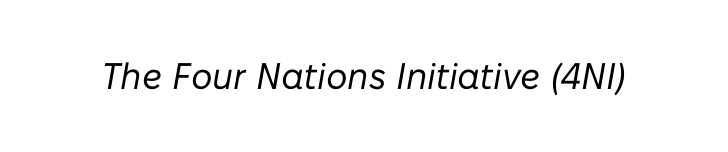
{"italic": "yes", "lean": "right", "slant_degrees": 10, "bold": "no", "weight": "regular", "width": "normal", "stroke_contrast": "low", "x_height": "medium", "monospaced": "no", "underline": "no", "letter_spacing": "normal", "letter_spacing_em": 0.0, "glyph_px": 37}
